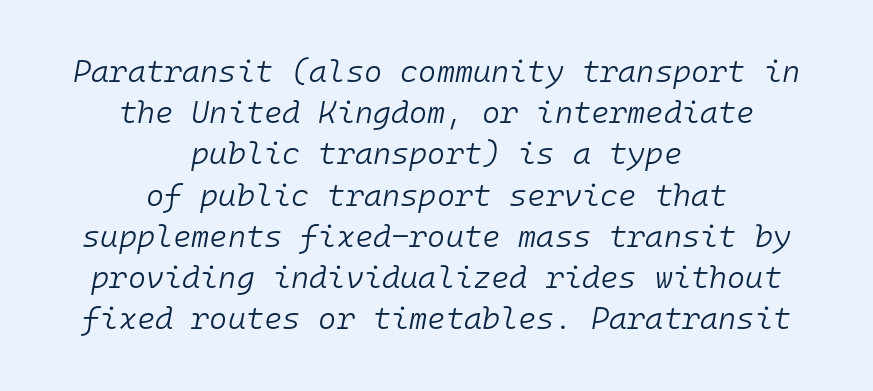
Unbolded letterforms with no extra heft. Rendered with sloped, italic letterforms. Does extra space separate the letters? No, they use regular spacing. Each row of text sits above clean, open space. The face used here is monospaced, like something from a code editor.
